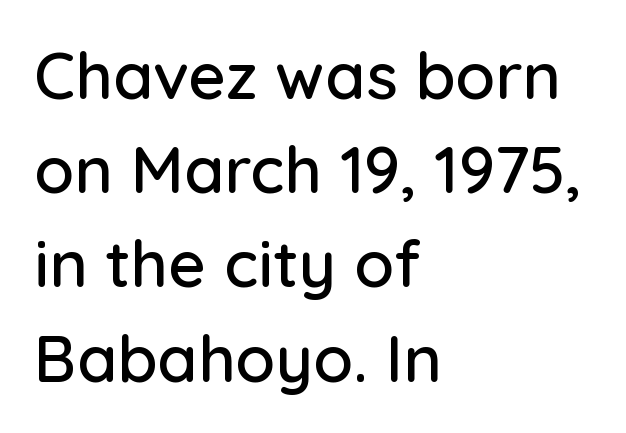
No word sits above an underline. The typeface chosen for these lines omits serifs. Italic? Not at all — the glyphs are vertical. These lines are rendered in a variable-pitch font. The lines are quadded left.
